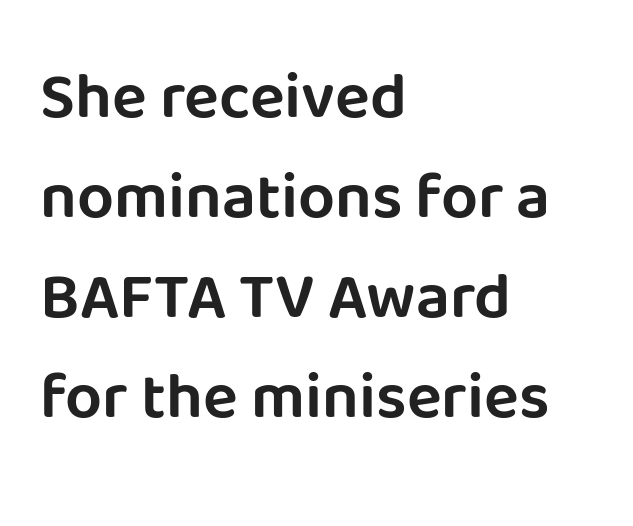
{"serif": "no", "italic": "no", "width": "normal", "stroke_contrast": "low", "x_height": "large", "monospaced": "no", "underline": "no", "align": "left", "line_spacing": "normal", "line_spacing_ratio": 1.54, "letter_spacing": "normal", "letter_spacing_em": 0.0, "glyph_px": 65}
